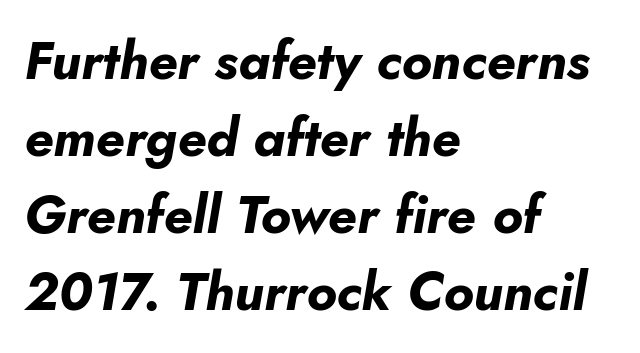
The image shows 53 px bold type, italic (leaning right); set left-aligned, normal line spacing (1.45x), normal letter spacing, not underlined; low stroke contrast and a small x-height.
